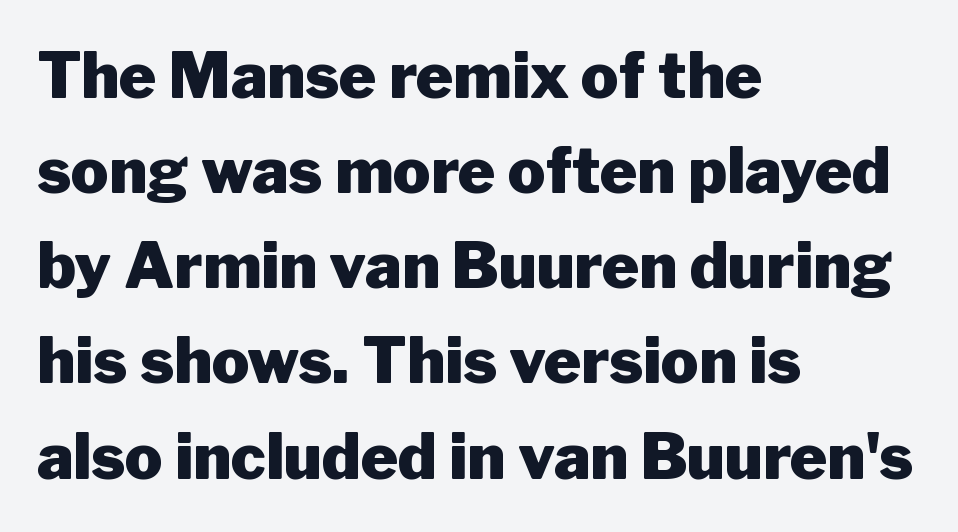
{"serif": "no", "italic": "no", "bold": "yes", "weight": "heavy", "width": "normal", "stroke_contrast": "low", "x_height": "medium", "monospaced": "no", "underline": "no", "align": "left", "line_spacing": "normal", "line_spacing_ratio": 1.51, "letter_spacing": "normal", "letter_spacing_em": 0.0, "glyph_px": 63}
